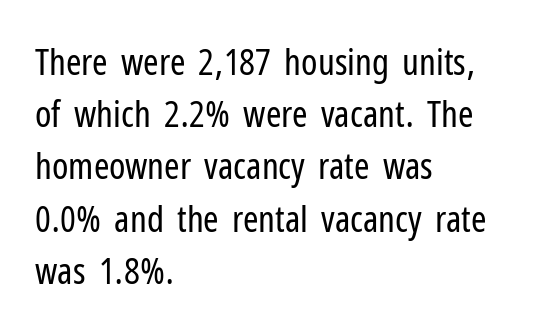
Q: Is the text bold? A: No.
Q: Is the text italic (slanted)? A: No, it is upright.
Q: Is the typeface a serif or a sans-serif typeface? A: Sans-serif.
Q: Is the text underlined? A: No.
Q: How is the paragraph aligned? A: Left-aligned.
Q: Is the spacing between letters normal or unusually wide? A: Normal.
Q: Is the spacing between lines tight, normal or loose? A: Normal.
Q: Width (condensed, normal, or wide)? A: Condensed.
Q: Stroke contrast? A: Low.
Q: x-height? A: Medium.
Q: Monospaced? A: No.
